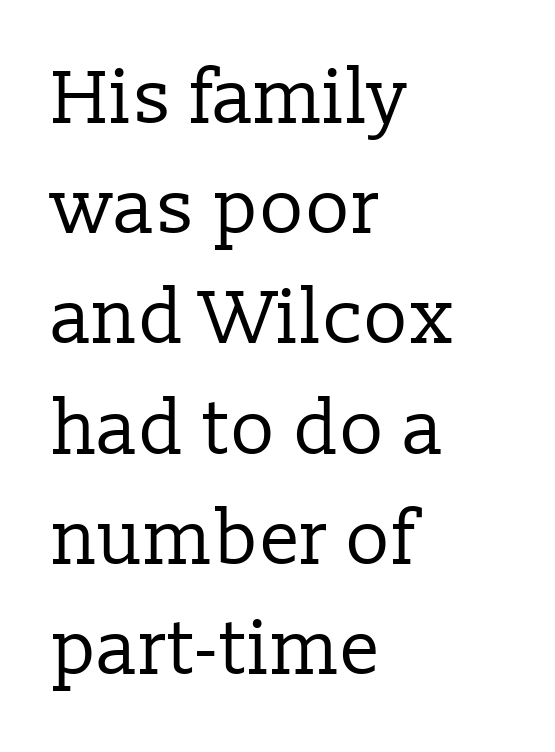
Note the varied advance widths — an 'i' is clearly narrower than an 'm'. Normally led — the rows are evenly, conventionally spaced. In terms of letterform style, serifs are clearly present. Tracking here is standard; glyphs follow each other at the usual distance.
